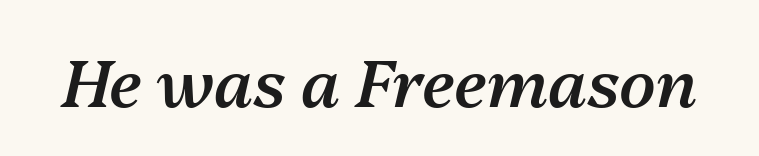
The rendering uses natural spacing where letterforms have individual widths. Nothing unusual about the tracking: characters are spaced as the font intends. Nobody drew a line under any word here. The face used here has a pronounced slope to its letters. The sample has been set in demibold, a notch under bold.
